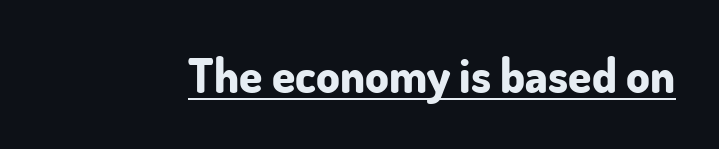
The image shows 47 px bold sans-serif type, upright; set normal letter spacing, underlined; low stroke contrast and a small x-height.
